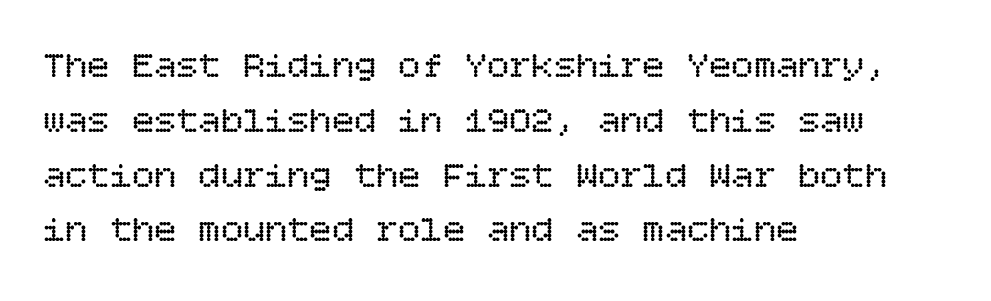
{"italic": "no", "bold": "no", "weight": "regular", "width": "normal", "stroke_contrast": "low", "x_height": "large", "underline": "no", "align": "left", "line_spacing": "normal", "line_spacing_ratio": 1.48, "letter_spacing": "normal", "letter_spacing_em": 0.0, "glyph_px": 37}
